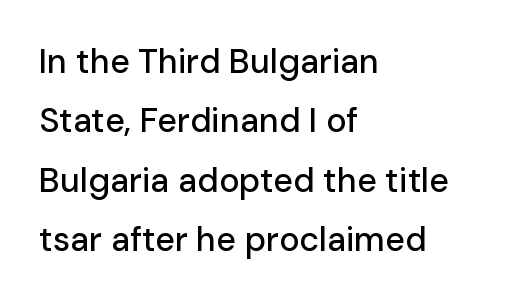
{"serif": "no", "italic": "no", "width": "normal", "stroke_contrast": "low", "x_height": "medium", "monospaced": "no", "underline": "no", "align": "left", "line_spacing_ratio": 1.75, "letter_spacing": "normal", "letter_spacing_em": 0.0, "glyph_px": 34}
